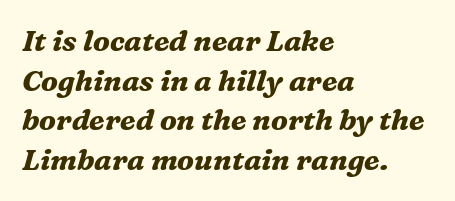
{"serif": "yes", "italic": "yes", "lean": "right", "slant_degrees": 16, "bold": "yes", "weight": "bold", "width": "normal", "stroke_contrast": "medium", "x_height": "medium", "monospaced": "no", "underline": "no", "align": "left", "line_spacing": "normal", "line_spacing_ratio": 1.37, "letter_spacing": "normal", "letter_spacing_em": 0.0, "glyph_px": 29}
